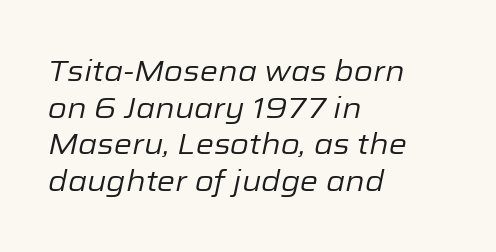
Q: Is the text bold? A: No.
Q: Is the text italic (slanted)? A: Yes, it leans right by about 12 degrees.
Q: Is the text underlined? A: No.
Q: How is the paragraph aligned? A: Left-aligned.
Q: Is the spacing between letters normal or unusually wide? A: Normal.
Q: Is the spacing between lines tight, normal or loose? A: Normal.
Q: Width (condensed, normal, or wide)? A: Normal.
Q: Stroke contrast? A: Low.
Q: x-height? A: Medium.
Q: Monospaced? A: No.
